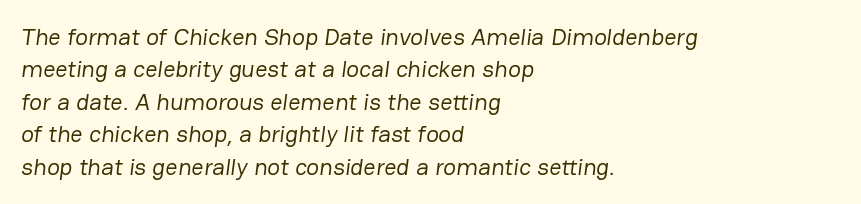
Q: Is the text bold? A: No.
Q: Is the text underlined? A: No.
Q: How is the paragraph aligned? A: Left-aligned.
Q: Is the spacing between letters normal or unusually wide? A: Normal.
Q: Is the spacing between lines tight, normal or loose? A: Normal.
